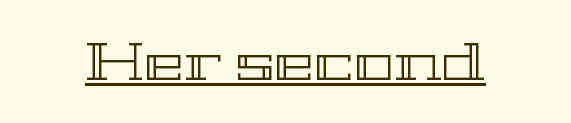
{"italic": "no", "width": "wide", "x_height": "medium", "monospaced": "no", "underline": "yes", "letter_spacing": "normal", "letter_spacing_em": 0.0, "glyph_px": 54}
